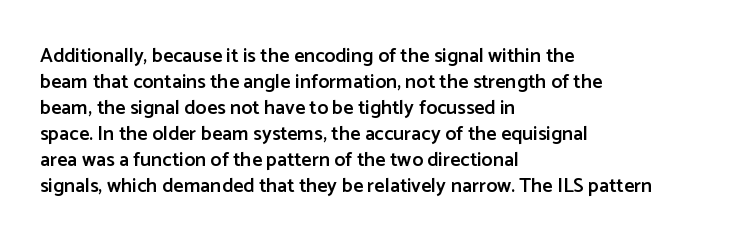
Q: Is the text bold? A: Semi-bold.
Q: Is the text italic (slanted)? A: No, it is upright.
Q: Is the text underlined? A: No.
Q: How is the paragraph aligned? A: Left-aligned.
Q: Is the spacing between letters normal or unusually wide? A: Normal.
Q: Is the spacing between lines tight, normal or loose? A: Normal.
